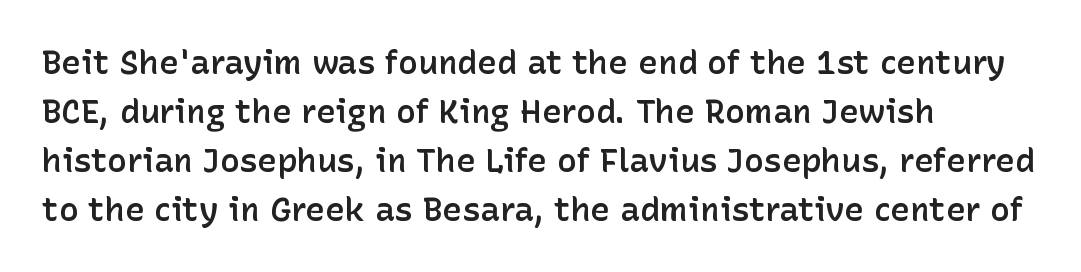
Q: Is the text bold? A: Semi-bold.
Q: Is the text italic (slanted)? A: No, it is upright.
Q: Is the typeface a serif or a sans-serif typeface? A: Sans-serif.
Q: Is the text underlined? A: No.
Q: How is the paragraph aligned? A: Left-aligned.
Q: Is the spacing between letters normal or unusually wide? A: Normal.
Q: Is the spacing between lines tight, normal or loose? A: Normal.
Q: Width (condensed, normal, or wide)? A: Normal.
Q: Stroke contrast? A: Low.
Q: x-height? A: Medium.
Q: Monospaced? A: No.
